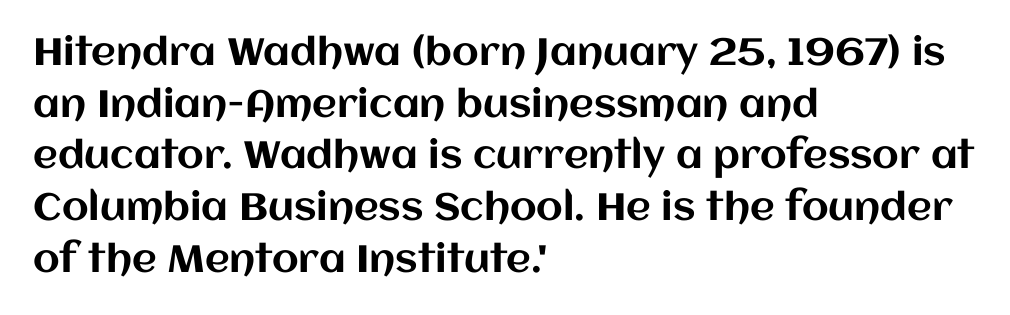
The image shows 38 px text type, upright; set left-aligned, normal line spacing (1.36x), normal letter spacing, not underlined; medium stroke contrast and a large x-height.
